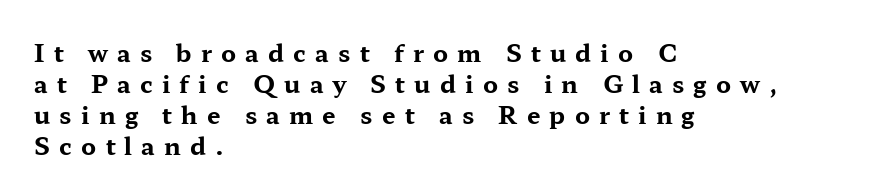
The image shows 24 px bold type, upright; set left-aligned, normal line spacing (1.29x), unusually wide letter spacing (+0.38 em), not underlined.
